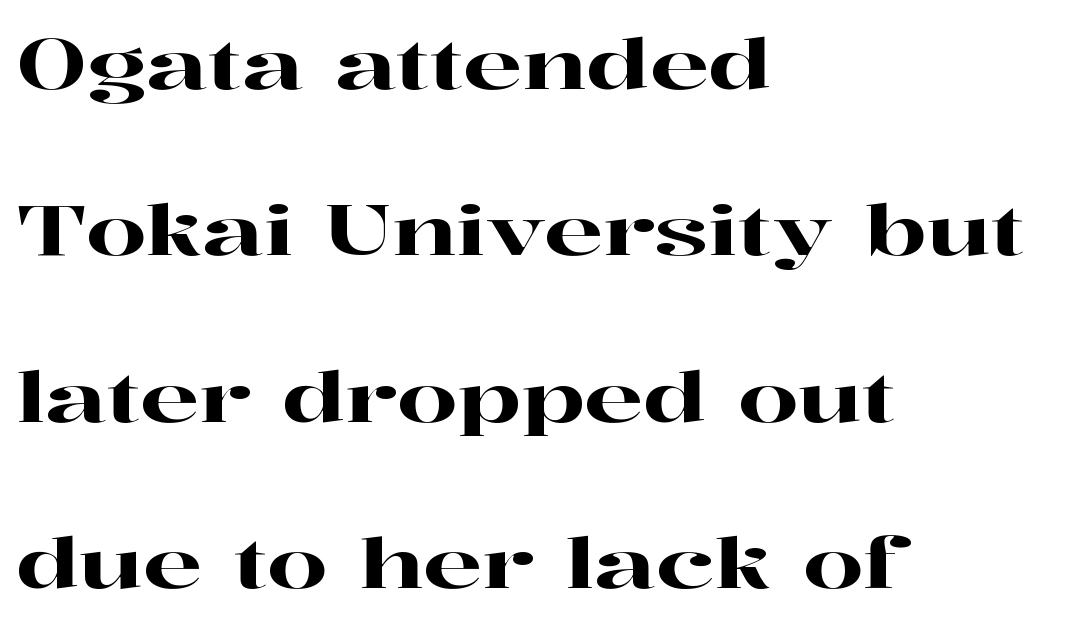
The image shows 69 px wide serif type, upright; set left-aligned, loose line spacing (2.41x), normal letter spacing, not underlined; high stroke contrast and a medium x-height.
